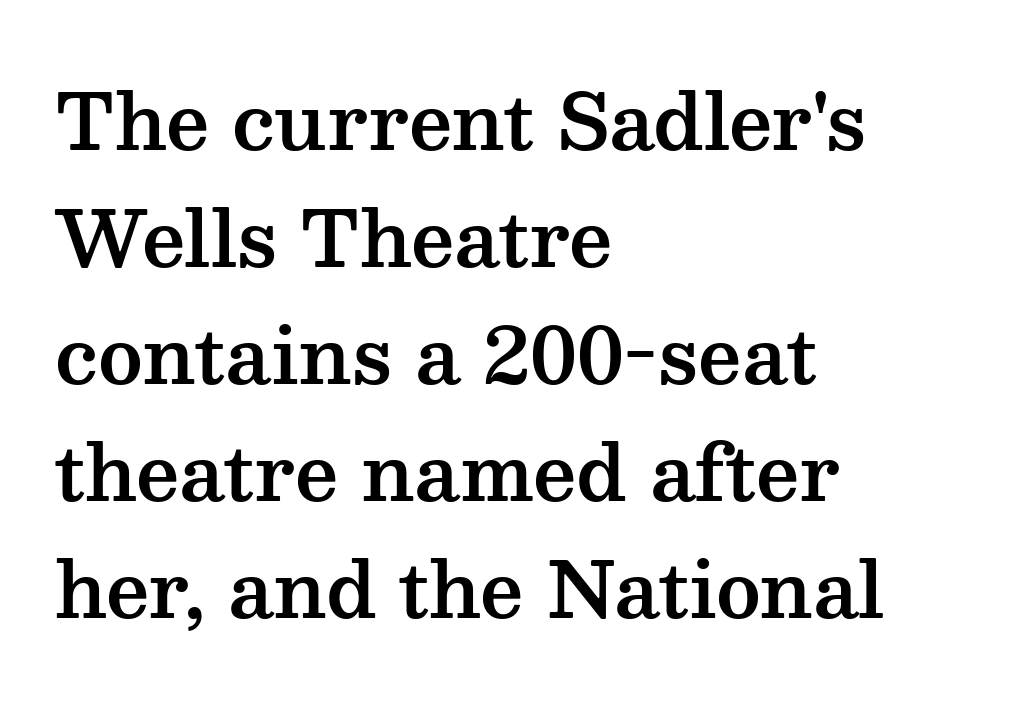
{"serif": "yes", "italic": "no", "width": "wide", "stroke_contrast": "medium", "x_height": "medium", "monospaced": "no", "underline": "no", "align": "left", "line_spacing": "normal", "line_spacing_ratio": 1.54, "letter_spacing": "normal", "letter_spacing_em": 0.0, "glyph_px": 76}
